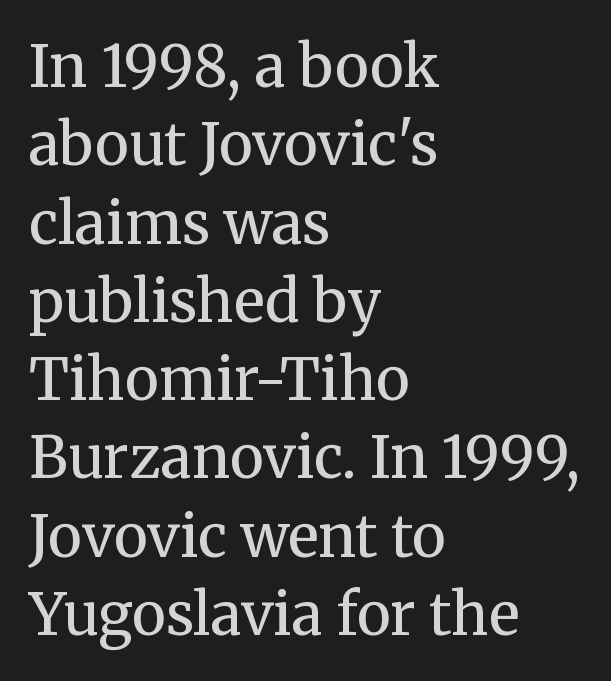
Unbolded letterforms with no extra heft. Is the letter spacing exaggerated? No — it looks like the ordinary default. Tall strokes in this sample are plumb rather than angled. Short and long lines alike share a common starting point at left. Check the space under the baseline: it is left empty. You could not count columns in this text — the font is proportionally spaced.
